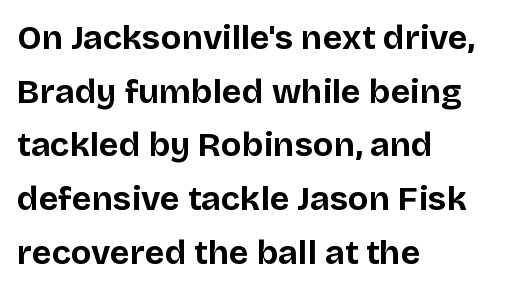
Q: Is the text bold? A: Yes.
Q: Is the text italic (slanted)? A: No, it is upright.
Q: Is the typeface a serif or a sans-serif typeface? A: Sans-serif.
Q: Is the text underlined? A: No.
Q: How is the paragraph aligned? A: Left-aligned.
Q: Is the spacing between letters normal or unusually wide? A: Normal.
Q: Is the spacing between lines tight, normal or loose? A: Normal.
Q: Width (condensed, normal, or wide)? A: Normal.
Q: Stroke contrast? A: Low.
Q: x-height? A: Large.
Q: Monospaced? A: No.
